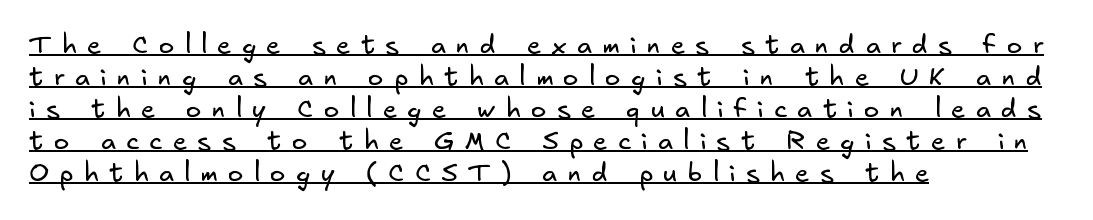
{"bold": "no", "underline": "yes", "align": "left", "line_spacing_ratio": 1.23, "letter_spacing": "wide", "letter_spacing_em": 0.4, "glyph_px": 26}
